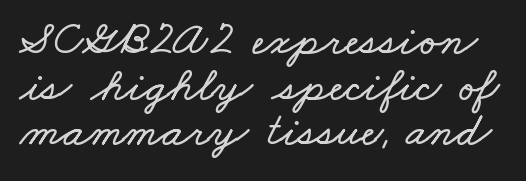
{"width": "wide", "stroke_contrast": "low", "x_height": "small", "monospaced": "no", "underline": "no", "line_spacing": "tight", "line_spacing_ratio": 0.95, "letter_spacing": "normal", "letter_spacing_em": 0.0, "glyph_px": 48}
